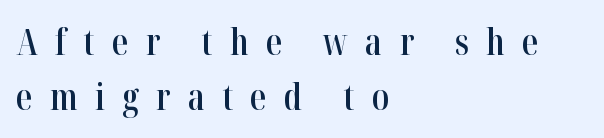
{"serif": "yes", "italic": "no", "bold": "semi", "weight": "semibold", "width": "condensed", "stroke_contrast": "high", "x_height": "medium", "monospaced": "no", "underline": "no", "align": "left", "line_spacing": "normal", "line_spacing_ratio": 1.53, "letter_spacing": "wide", "letter_spacing_em": 0.48, "glyph_px": 36}
